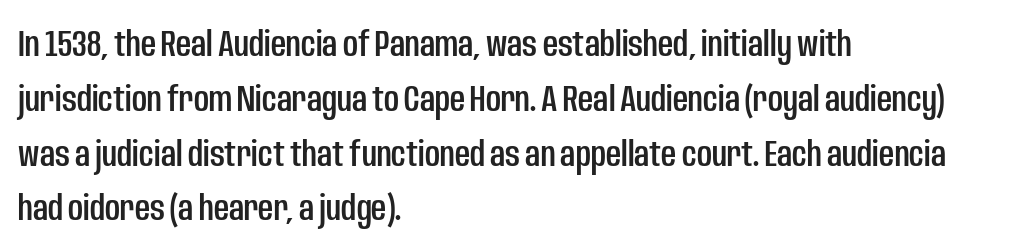
Compared with typical paragraphs, the rows here are spaced about the same. The typeface chosen for these lines omits serifs. The letters advance in unequal steps, a hallmark of proportional type. Every row of glyphs begins at an identical x-position on the left. Nothing unusual about the tracking: characters are spaced as the font intends. The strip under each line holds only bare page.
